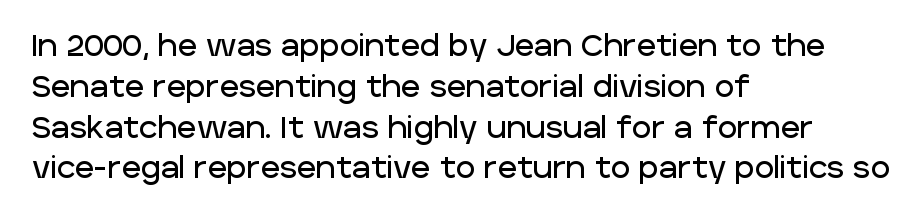
Regarding leading, the lines here are spaced in the standard way. Here the glyphs are tracked normally, forming tight word shapes. The letters stand straight up with perfectly vertical stems. Note the varied advance widths — an 'i' is clearly narrower than an 'm'. The string is rendered with underlining switched off.
